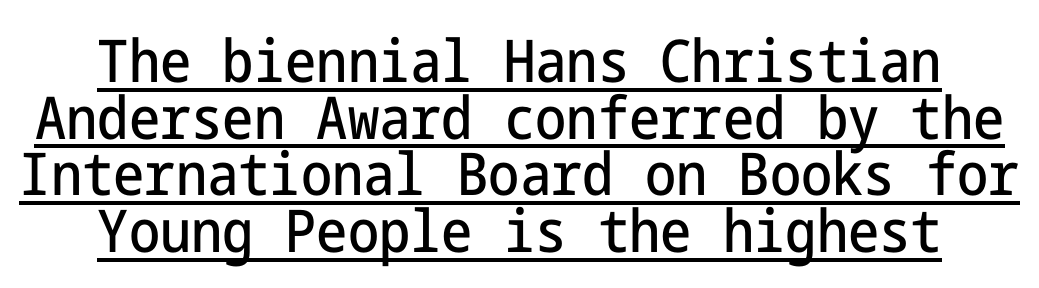
{"serif": "no", "italic": "no", "width": "condensed", "stroke_contrast": "low", "x_height": "medium", "underline": "yes", "align": "center", "line_spacing": "tight", "line_spacing_ratio": 0.96, "letter_spacing": "normal", "letter_spacing_em": 0.0, "glyph_px": 59}
